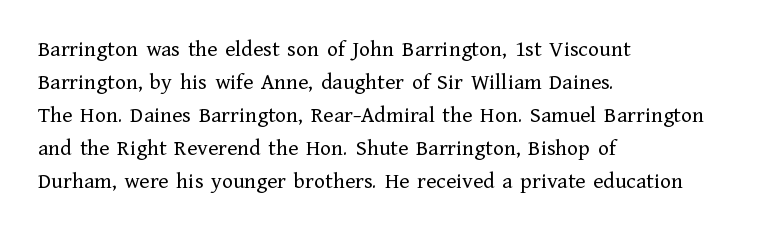
Honestly, the row spacing looks completely unremarkable. Caption: face not bold, strokes unweighted. Posture: vertical. This rendering features lettering with no underline. The setting favours the left margin, as ordinary paragraphs usually do.
